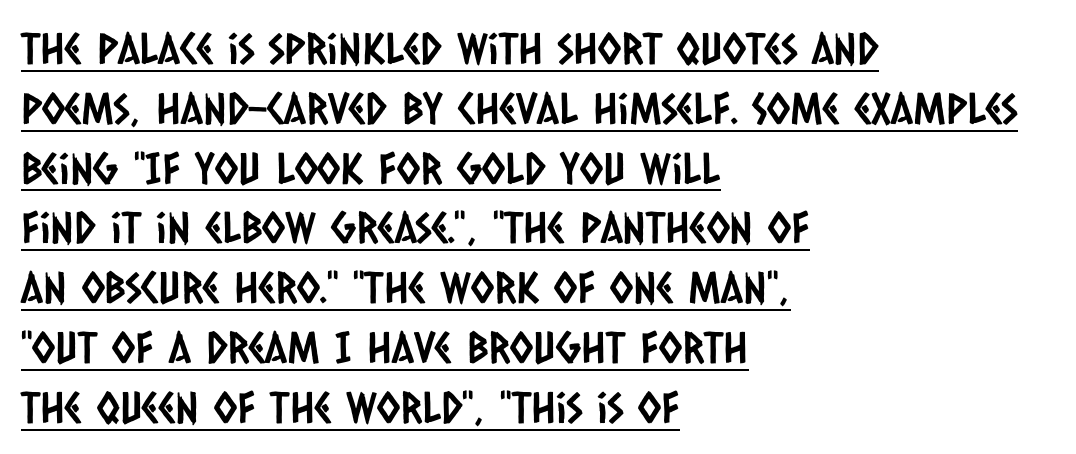
Each line starts at the same left margin while the right side varies. What's the leading like? Ordinary, nothing unusual. A rule runs beneath these lines of type. Observe the ordinary spacing: letters are neighbours, not strangers. The face used here is a sans, in the tradition of grotesques and geometrics.
